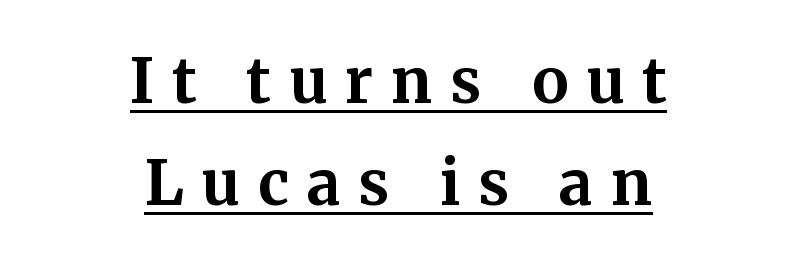
The image shows 61 px bold serif type, upright; set centered, normal line spacing (1.68x), unusually wide letter spacing (+0.29 em), underlined; medium stroke contrast and a medium x-height.
